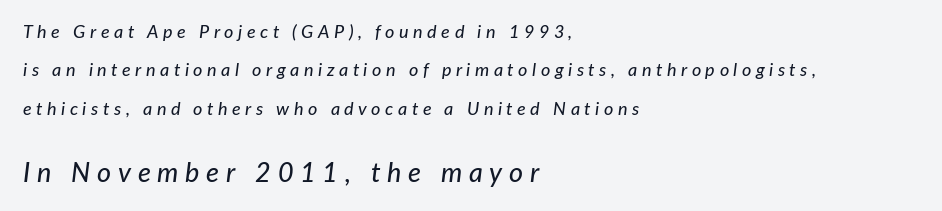
The image shows 27 px text type, italic (leaning right); set left-aligned, loose line spacing (2.13x), unusually wide letter spacing (+0.25 em), not underlined; the second (bottom) block is 1.5x larger.
